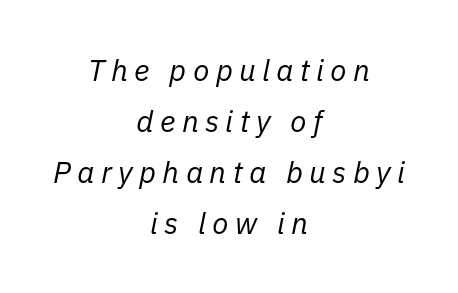
{"italic": "yes", "lean": "right", "slant_degrees": 11, "bold": "no", "weight": "regular", "width": "normal", "stroke_contrast": "low", "x_height": "medium", "monospaced": "no", "underline": "no", "align": "center", "line_spacing": "normal", "line_spacing_ratio": 1.7, "letter_spacing": "wide", "letter_spacing_em": 0.21, "glyph_px": 30}
